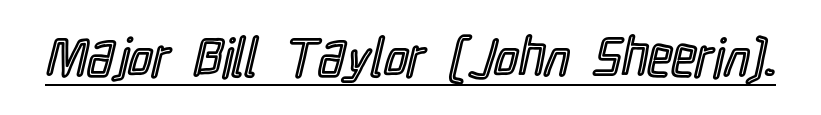
{"width": "condensed", "x_height": "medium", "monospaced": "no", "underline": "yes", "letter_spacing": "normal", "letter_spacing_em": 0.0, "glyph_px": 54}
